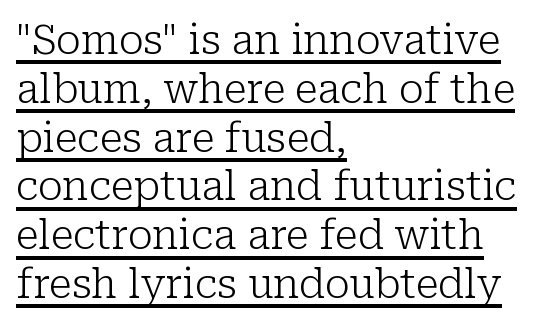
Q: Is the text bold? A: No.
Q: Is the text italic (slanted)? A: No, it is upright.
Q: Is the typeface a serif or a sans-serif typeface? A: Serif.
Q: Is the text underlined? A: Yes.
Q: How is the paragraph aligned? A: Left-aligned.
Q: Is the spacing between letters normal or unusually wide? A: Normal.
Q: Width (condensed, normal, or wide)? A: Normal.
Q: Stroke contrast? A: Low.
Q: x-height? A: Medium.
Q: Monospaced? A: No.
